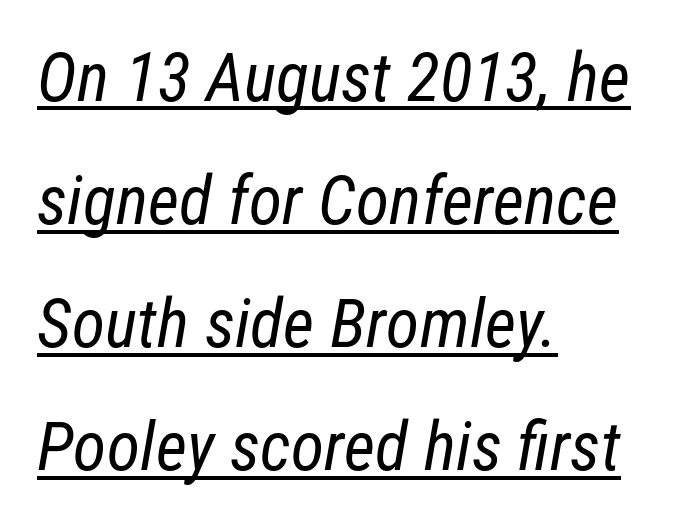
The image shows 68 px regular-weight, condensed sans-serif type; set left-aligned, line spacing 1.81x, normal letter spacing, underlined; low stroke contrast and a medium x-height.
